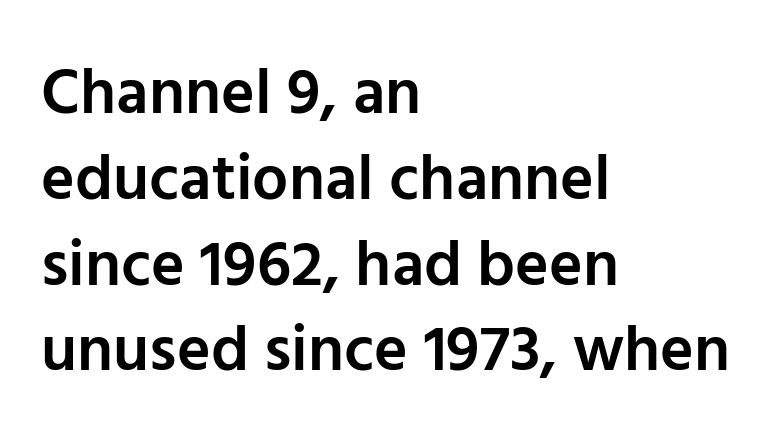
{"serif": "no", "italic": "no", "bold": "semi", "weight": "semibold", "width": "normal", "stroke_contrast": "low", "x_height": "medium", "monospaced": "no", "underline": "no", "align": "left", "line_spacing": "normal", "line_spacing_ratio": 1.34, "letter_spacing": "normal", "letter_spacing_em": 0.0, "glyph_px": 64}
